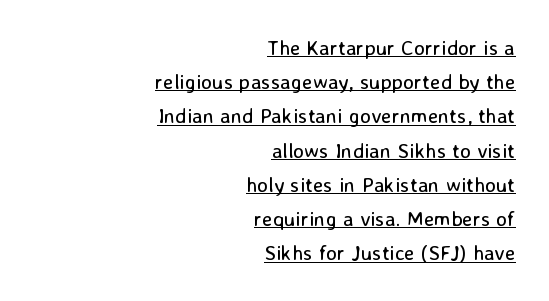
The image shows 21 px text type, upright; set right-aligned, normal line spacing (1.63x), normal letter spacing, underlined.
